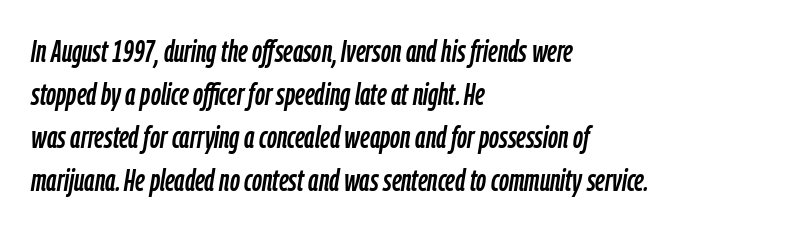
Q: Is the text italic (slanted)? A: Yes, it leans right by about 9 degrees.
Q: Is the text underlined? A: No.
Q: How is the paragraph aligned? A: Left-aligned.
Q: Is the spacing between letters normal or unusually wide? A: Normal.
Q: Is the spacing between lines tight, normal or loose? A: Normal.
Q: Width (condensed, normal, or wide)? A: Condensed.
Q: Stroke contrast? A: Low.
Q: x-height? A: Medium.
Q: Monospaced? A: No.
